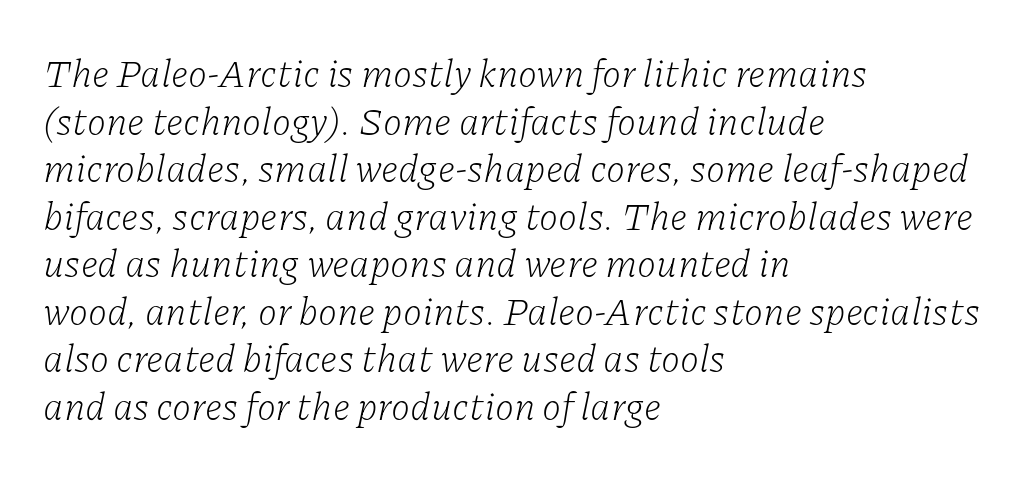
The image shows 39 px light serif type, italic (leaning right); set left-aligned, line spacing 1.22x, normal letter spacing, not underlined; low stroke contrast and a medium x-height.
